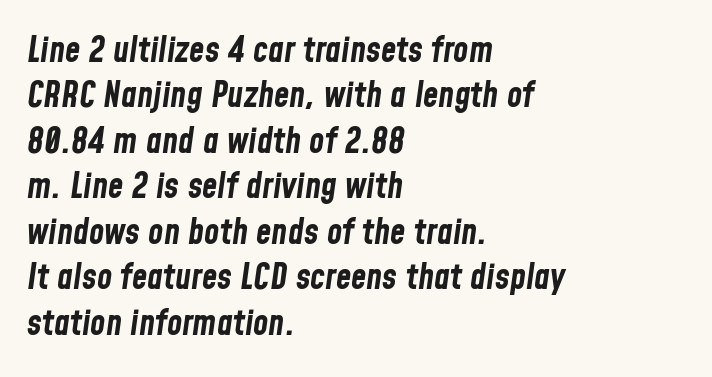
{"italic": "yes", "lean": "right", "slant_degrees": 8, "bold": "yes", "weight": "bold", "width": "condensed", "stroke_contrast": "low", "x_height": "medium", "monospaced": "no", "underline": "no", "align": "left", "line_spacing": "normal", "line_spacing_ratio": 1.3, "letter_spacing": "normal", "letter_spacing_em": 0.0, "glyph_px": 35}
